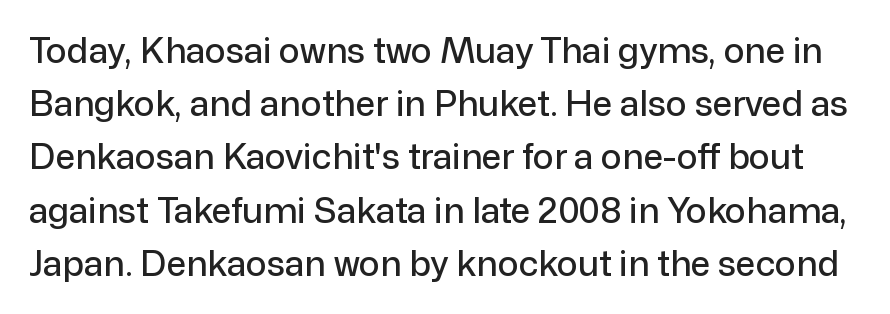
The image shows 35 px sans-serif type, upright; set normal line spacing (1.52x), normal letter spacing, not underlined; low stroke contrast and a medium x-height.
